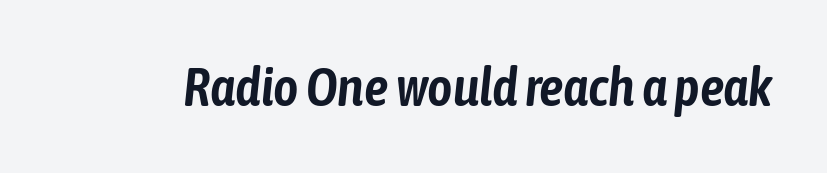
{"italic": "yes", "lean": "right", "slant_degrees": 6, "width": "condensed", "stroke_contrast": "low", "x_height": "medium", "monospaced": "no", "underline": "no", "letter_spacing": "normal", "letter_spacing_em": 0.0, "glyph_px": 54}
